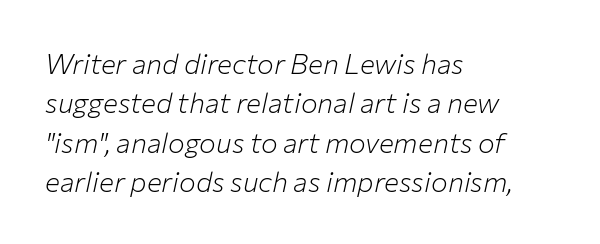
{"italic": "yes", "lean": "right", "slant_degrees": 12, "bold": "no", "weight": "light", "width": "normal", "stroke_contrast": "low", "x_height": "medium", "monospaced": "no", "underline": "no", "align": "left", "line_spacing": "normal", "line_spacing_ratio": 1.41, "letter_spacing": "normal", "letter_spacing_em": 0.0, "glyph_px": 28}
